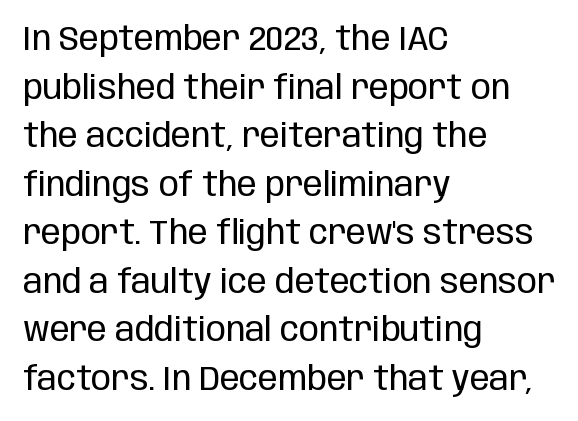
Weight: not bold — regular or lighter. Bare-footed words on every line. Notice how the stems are strictly vertical — no italics here. Looks like regular typesetting: each glyph gets only the width it needs. In terms of letterform style, serifs are entirely absent. Rows of type keep a routine distance in the vertical direction.
